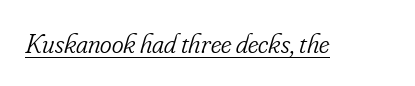
Q: Is the text bold? A: No.
Q: Is the text italic (slanted)? A: Yes, it leans right by about 16 degrees.
Q: Is the typeface a serif or a sans-serif typeface? A: Serif.
Q: Is the text underlined? A: Yes.
Q: Is the spacing between letters normal or unusually wide? A: Normal.
Q: Width (condensed, normal, or wide)? A: Condensed.
Q: Stroke contrast? A: Low.
Q: x-height? A: Small.
Q: Monospaced? A: No.
